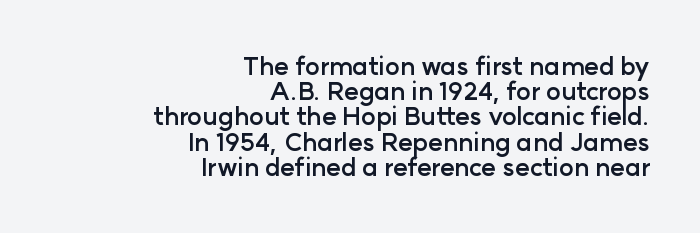
The image shows 25 px bold type, upright; set right-aligned, tight line spacing (1.01x), normal letter spacing, not underlined.
